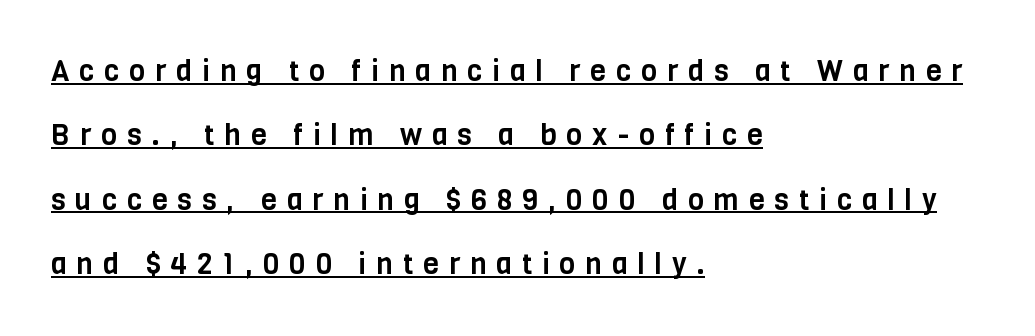
{"serif": "no", "italic": "no", "width": "condensed", "stroke_contrast": "low", "x_height": "large", "monospaced": "no", "underline": "yes", "align": "left", "line_spacing": "loose", "line_spacing_ratio": 2.22, "letter_spacing": "wide", "letter_spacing_em": 0.34, "glyph_px": 29}
